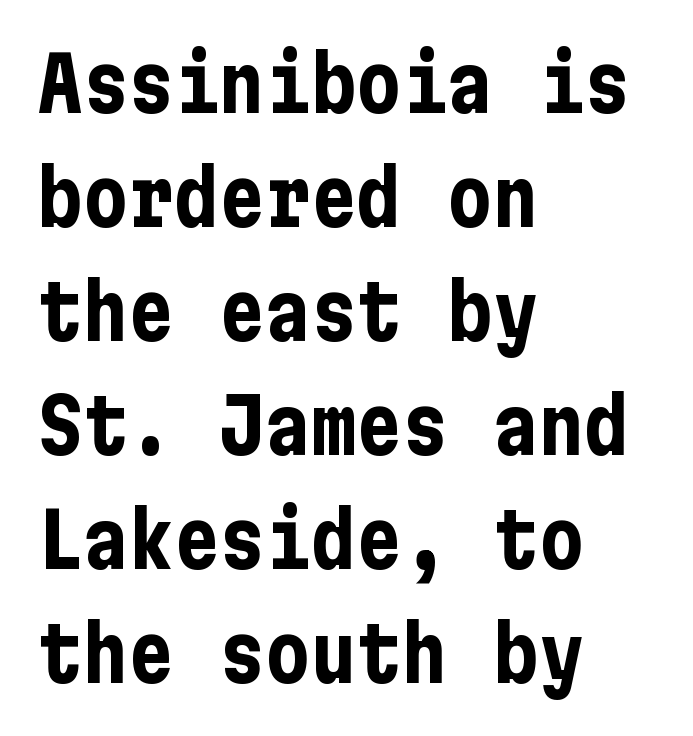
The image shows 76 px bold, condensed sans-serif type, upright; set left-aligned, normal line spacing (1.5x), normal letter spacing, not underlined; low stroke contrast and a medium x-height.
